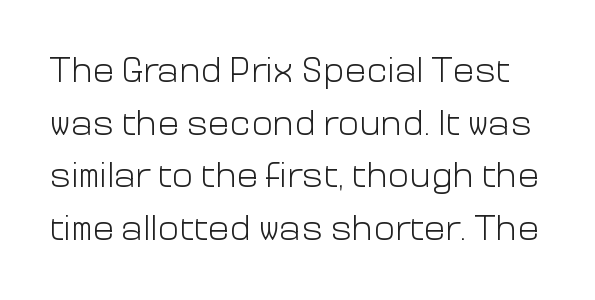
Q: Is the text bold? A: No.
Q: Is the text italic (slanted)? A: No, it is upright.
Q: Is the typeface a serif or a sans-serif typeface? A: Sans-serif.
Q: Is the text underlined? A: No.
Q: Is the spacing between letters normal or unusually wide? A: Normal.
Q: Is the spacing between lines tight, normal or loose? A: Normal.
Q: Width (condensed, normal, or wide)? A: Normal.
Q: Stroke contrast? A: Low.
Q: x-height? A: Medium.
Q: Monospaced? A: No.
